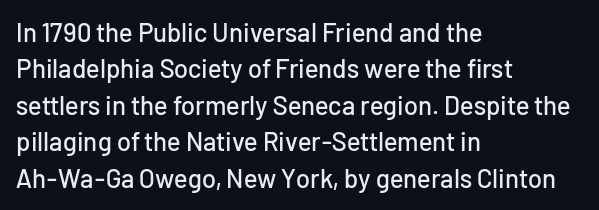
Q: Is the text italic (slanted)? A: No, it is upright.
Q: Is the text underlined? A: No.
Q: How is the paragraph aligned? A: Left-aligned.
Q: Is the spacing between letters normal or unusually wide? A: Normal.
Q: Is the spacing between lines tight, normal or loose? A: Normal.
